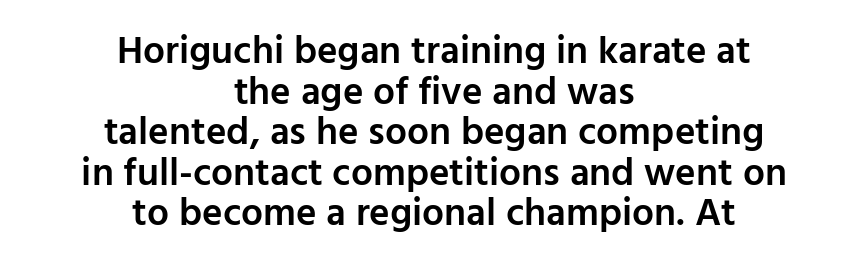
{"serif": "no", "italic": "no", "bold": "semi", "weight": "semibold", "width": "normal", "stroke_contrast": "low", "x_height": "medium", "monospaced": "no", "underline": "no", "align": "center", "line_spacing": "tight", "line_spacing_ratio": 1.04, "letter_spacing": "normal", "letter_spacing_em": 0.0, "glyph_px": 39}
